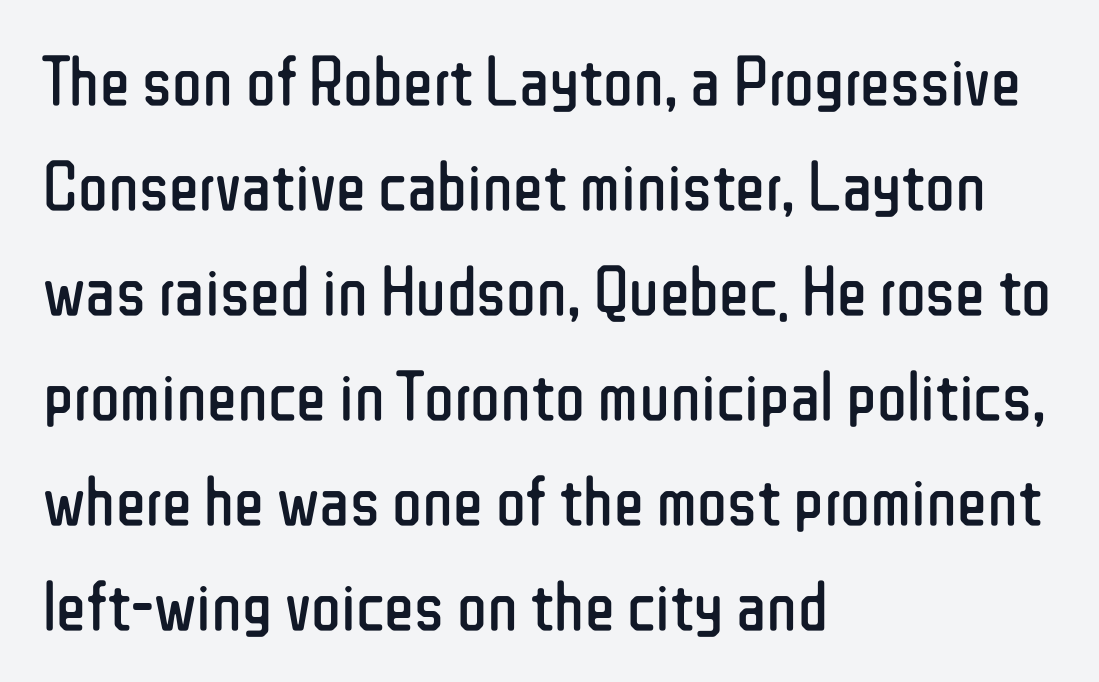
Is the block centered? No — it sits flush against the left margin. What kind of face is this? One without serifs — a sans. This rendering features lettering with no underline. Rows of type keep a routine distance in the vertical direction.
